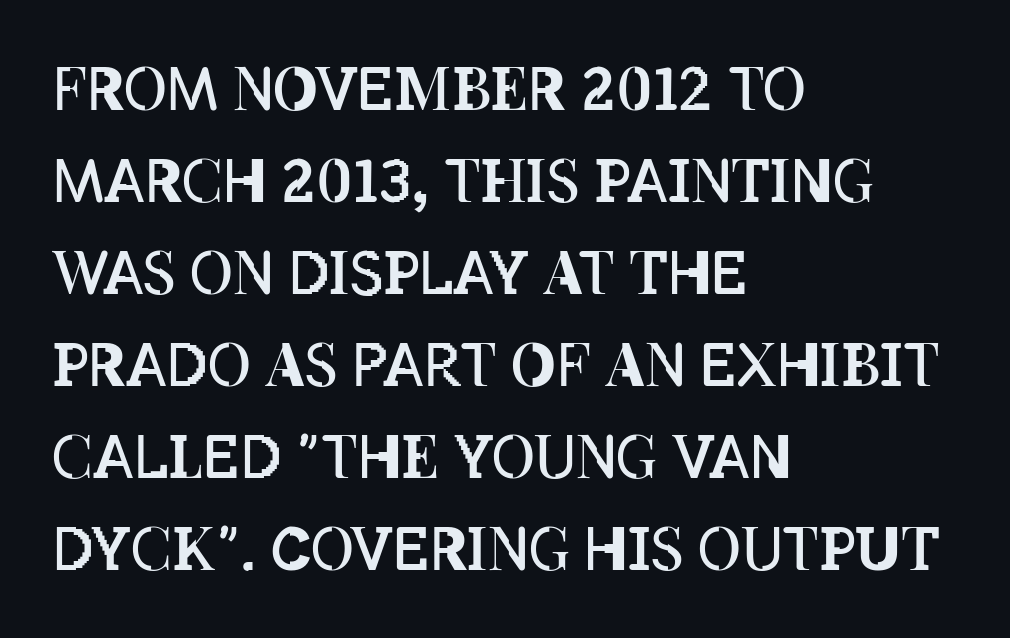
Q: Is the text bold? A: No.
Q: Is the text italic (slanted)? A: No, it is upright.
Q: Is the text underlined? A: No.
Q: How is the paragraph aligned? A: Left-aligned.
Q: Is the spacing between letters normal or unusually wide? A: Normal.
Q: Is the spacing between lines tight, normal or loose? A: Normal.
Q: Width (condensed, normal, or wide)? A: Condensed.
Q: Stroke contrast? A: Low.
Q: x-height? A: Large.
Q: Monospaced? A: No.
